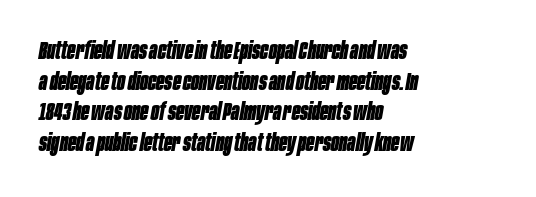
Baseline-to-baseline distance is the conventional proportion of letter height. A full-strength bold gives these letters their thick strokes. Line beginnings align vertically; line endings do not. Words float on clear page, feet unadorned.
